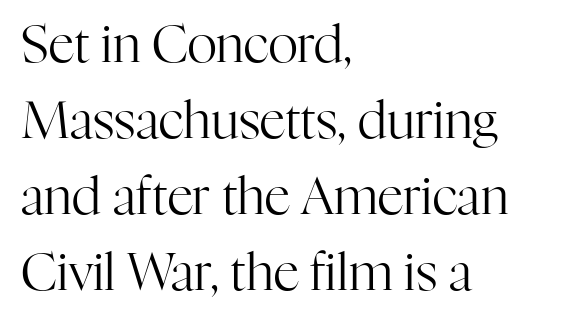
The image shows 51 px regular-weight serif type, upright; set left-aligned, normal line spacing (1.49x), normal letter spacing, not underlined; high stroke contrast and a medium x-height.
